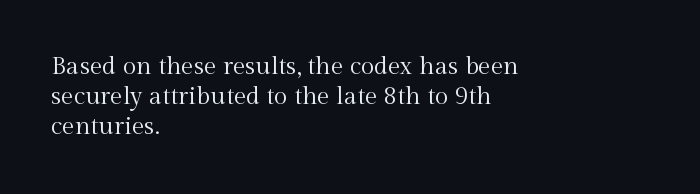
The image shows 25 px text type, upright; set left-aligned, line spacing 1.21x, normal letter spacing, not underlined.
